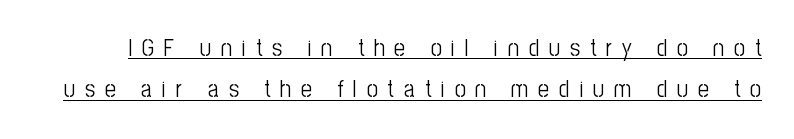
Q: Is the text bold? A: No.
Q: Is the text italic (slanted)? A: No, it is upright.
Q: Is the text underlined? A: Yes.
Q: Is the spacing between letters normal or unusually wide? A: Unusually wide.
